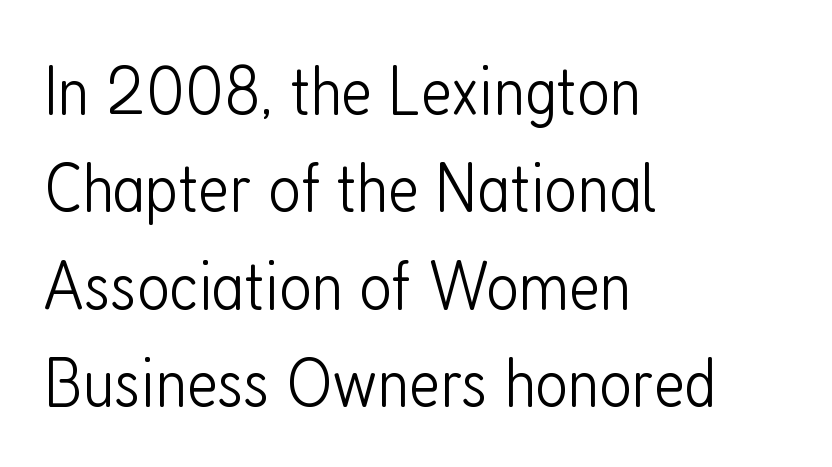
Q: Is the text bold? A: No.
Q: Is the text italic (slanted)? A: No, it is upright.
Q: Is the typeface a serif or a sans-serif typeface? A: Sans-serif.
Q: Is the text underlined? A: No.
Q: How is the paragraph aligned? A: Left-aligned.
Q: Is the spacing between letters normal or unusually wide? A: Normal.
Q: Is the spacing between lines tight, normal or loose? A: Normal.
Q: Width (condensed, normal, or wide)? A: Condensed.
Q: Stroke contrast? A: Low.
Q: x-height? A: Medium.
Q: Monospaced? A: No.
